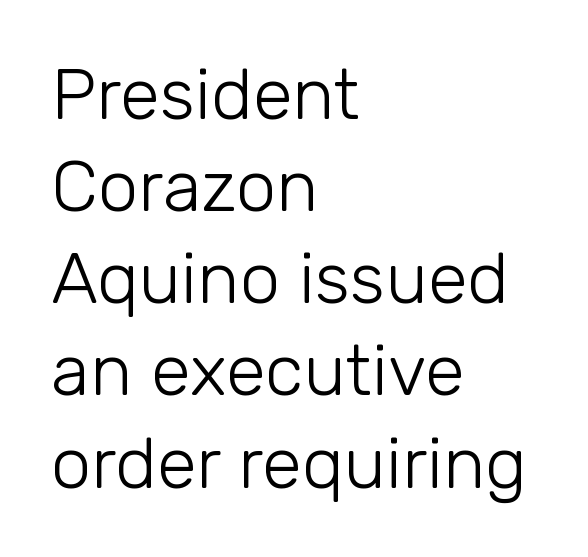
{"serif": "no", "italic": "no", "bold": "no", "weight": "light", "width": "normal", "stroke_contrast": "low", "x_height": "medium", "monospaced": "no", "underline": "no", "align": "left", "line_spacing": "normal", "line_spacing_ratio": 1.28, "letter_spacing": "normal", "letter_spacing_em": 0.0, "glyph_px": 72}
